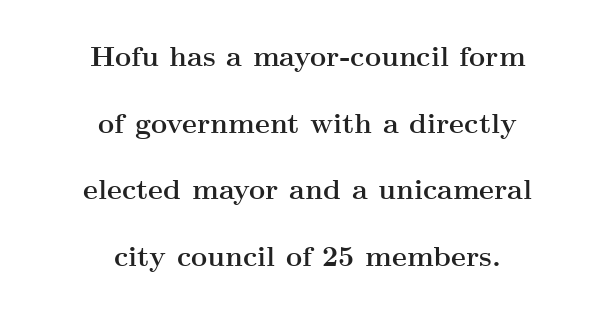
The letters sit at their default tracking, neither squeezed nor spread. These lines stand farther apart than default settings would place them. This sample has the flowing, uneven cadence of proportional lettering. Note: serifs present on the glyphs. The sample has been set heavy, in full bold. Tall strokes in this sample are plumb rather than angled.
